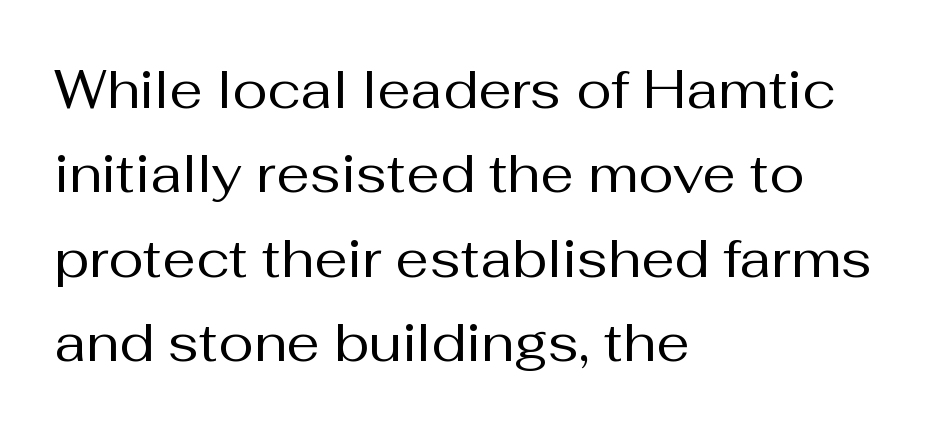
Q: Is the text bold? A: No.
Q: Is the text italic (slanted)? A: No, it is upright.
Q: Is the typeface a serif or a sans-serif typeface? A: Sans-serif.
Q: Is the text underlined? A: No.
Q: How is the paragraph aligned? A: Left-aligned.
Q: Is the spacing between letters normal or unusually wide? A: Normal.
Q: Is the spacing between lines tight, normal or loose? A: Normal.
Q: Width (condensed, normal, or wide)? A: Normal.
Q: Stroke contrast? A: Medium.
Q: x-height? A: Medium.
Q: Monospaced? A: No.
